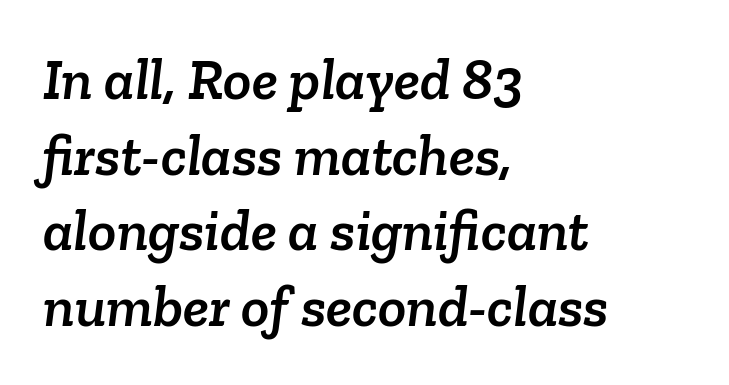
Words appear dense and cohesive because spacing is normal. Typeset ragged right — the left edge is the straight one. Descender tails drop into unmarked territory. The letters advance in unequal steps, a hallmark of proportional type. Successive baselines arrive at the customary interval.
